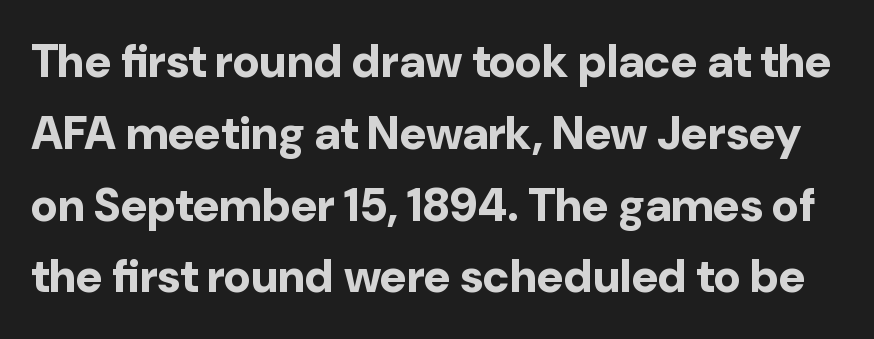
Think of a printed novel: that variable character pitch is what you see here. In terms of leading, this rendering sits right in the middle. The axis of the letterforms is exactly vertical. Nothing sits at the stroke ends, so this counts as sans-serif. Letter spacing: default. Any mark beneath the type? The region is blank.
